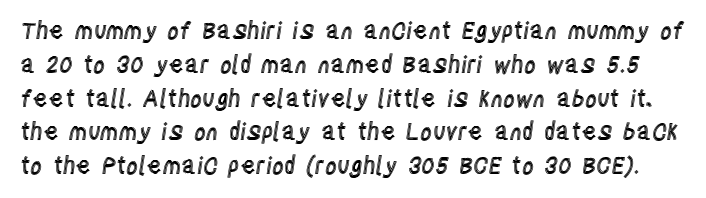
Q: Is the text italic (slanted)? A: Yes.
Q: Is the text underlined? A: No.
Q: Is the spacing between letters normal or unusually wide? A: Normal.
Q: Is the spacing between lines tight, normal or loose? A: Normal.
